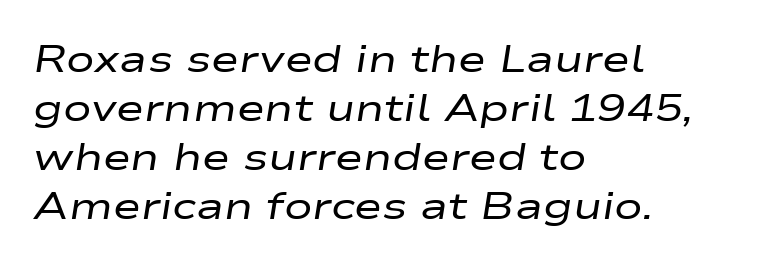
{"italic": "yes", "lean": "right", "slant_degrees": 9, "bold": "no", "weight": "regular", "width": "wide", "stroke_contrast": "low", "x_height": "medium", "monospaced": "no", "underline": "no", "align": "left", "line_spacing": "normal", "line_spacing_ratio": 1.29, "letter_spacing": "normal", "letter_spacing_em": 0.0, "glyph_px": 38}
